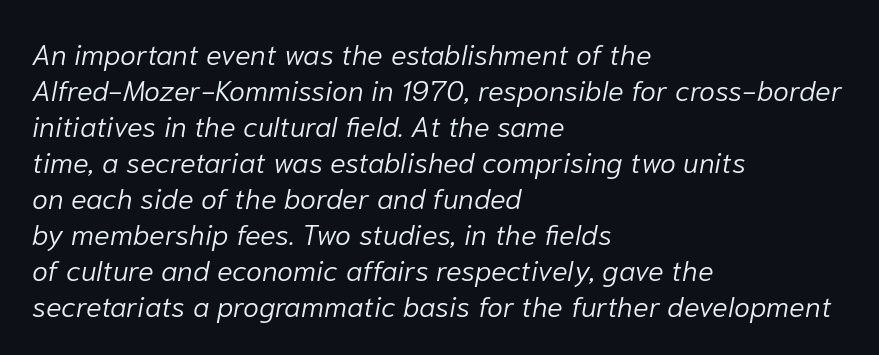
Q: Is the text bold? A: No.
Q: Is the text italic (slanted)? A: Yes, it leans right by about 10 degrees.
Q: Is the text underlined? A: No.
Q: How is the paragraph aligned? A: Left-aligned.
Q: Is the spacing between letters normal or unusually wide? A: Normal.
Q: Width (condensed, normal, or wide)? A: Normal.
Q: Stroke contrast? A: Low.
Q: x-height? A: Medium.
Q: Monospaced? A: No.
